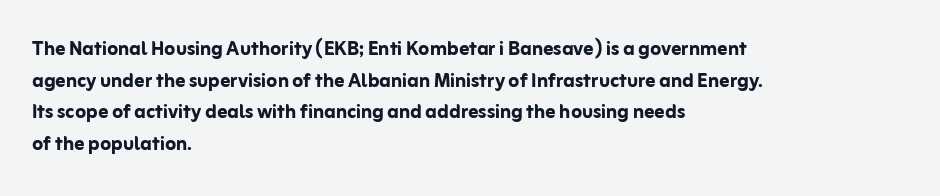
The image shows 25 px bold type, upright; set left-aligned, normal line spacing (1.27x), normal letter spacing, not underlined.
